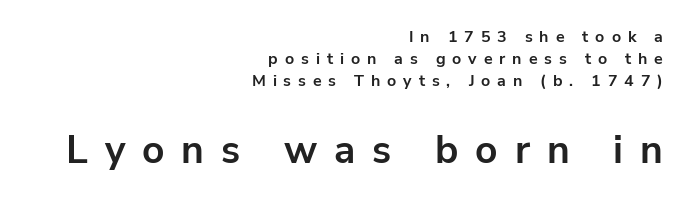
The image shows 39 px bold sans-serif type, upright; set right-aligned, normal line spacing (1.39x), unusually wide letter spacing (+0.43 em), not underlined; the second (bottom) block is 2.44x larger; low stroke contrast and a medium x-height.
